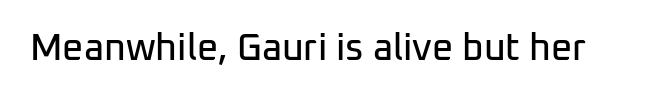
{"serif": "no", "italic": "no", "width": "normal", "stroke_contrast": "low", "x_height": "medium", "monospaced": "no", "underline": "no", "letter_spacing": "normal", "letter_spacing_em": 0.0, "glyph_px": 37}
